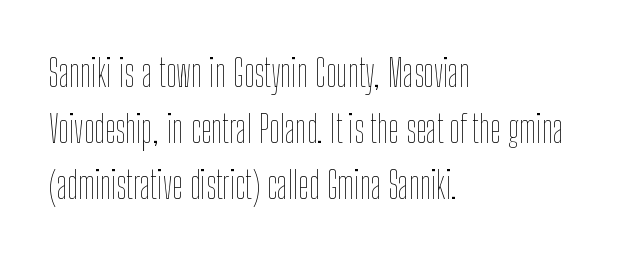
Lines of text with bare space underneath. The gaps between neighbouring characters are ordinary and unremarkable. Leading: standard. The typeface has the unassuming heft of standard copy or less. No italicization has been applied; the sample stays upright.
